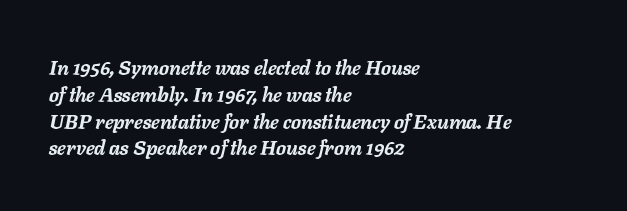
The image shows 20 px bold type, italic (leaning right); set left-aligned, normal line spacing (1.34x), normal letter spacing, not underlined.
